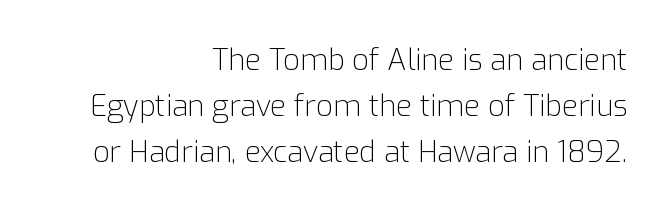
{"serif": "no", "italic": "no", "bold": "no", "weight": "light", "width": "normal", "stroke_contrast": "low", "x_height": "medium", "monospaced": "no", "underline": "no", "align": "right", "line_spacing": "normal", "line_spacing_ratio": 1.58, "letter_spacing": "normal", "letter_spacing_em": 0.0, "glyph_px": 29}
